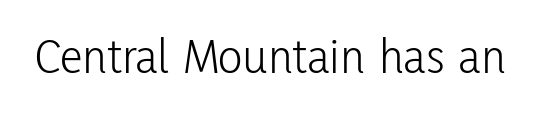
{"serif": "no", "italic": "no", "bold": "no", "weight": "light", "width": "condensed", "stroke_contrast": "low", "x_height": "medium", "monospaced": "no", "underline": "no", "letter_spacing": "normal", "letter_spacing_em": 0.0, "glyph_px": 51}
